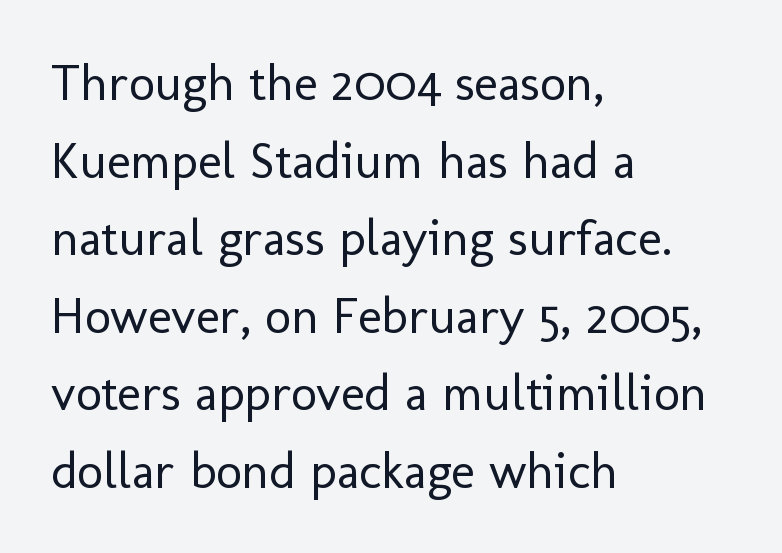
{"serif": "no", "italic": "no", "bold": "no", "weight": "regular", "width": "normal", "stroke_contrast": "low", "x_height": "medium", "monospaced": "no", "underline": "no", "align": "left", "line_spacing": "normal", "line_spacing_ratio": 1.52, "letter_spacing": "normal", "letter_spacing_em": 0.0, "glyph_px": 51}
